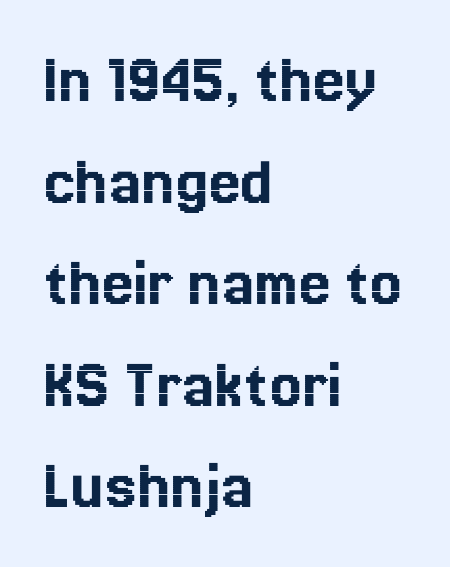
Check the space under the baseline: it is left empty. Is the letter spacing exaggerated? No — it looks like the ordinary default. This is roman type, the default non-slanted kind. Each new line begins a customary step beneath the previous one. Proportional: the letters do not fall into vertical columns.
